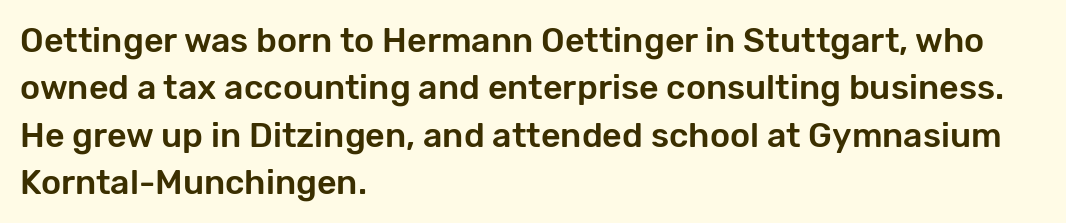
Q: Is the text italic (slanted)? A: No, it is upright.
Q: Is the typeface a serif or a sans-serif typeface? A: Sans-serif.
Q: Is the text underlined? A: No.
Q: How is the paragraph aligned? A: Left-aligned.
Q: Is the spacing between letters normal or unusually wide? A: Normal.
Q: Is the spacing between lines tight, normal or loose? A: Normal.
Q: Width (condensed, normal, or wide)? A: Normal.
Q: Stroke contrast? A: Low.
Q: x-height? A: Medium.
Q: Monospaced? A: No.
